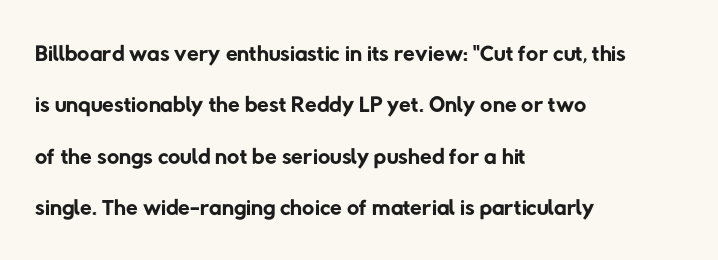
The image shows 34 px regular-weight sans-serif type; set left-aligned, normal line spacing (1.51x), normal letter spacing, not underlined; low stroke contrast and a medium x-height.
